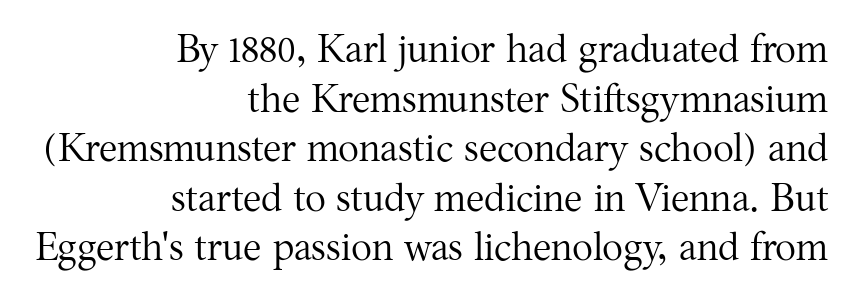
A typesetter would mark this as roman, not italic. Note the varied advance widths — an 'i' is clearly narrower than an 'm'. The glyphs are unaccompanied by any horizontal stroke below them. The gaps between neighbouring characters are ordinary and unremarkable. The typesetting does not lean heavy: it is not bold.
